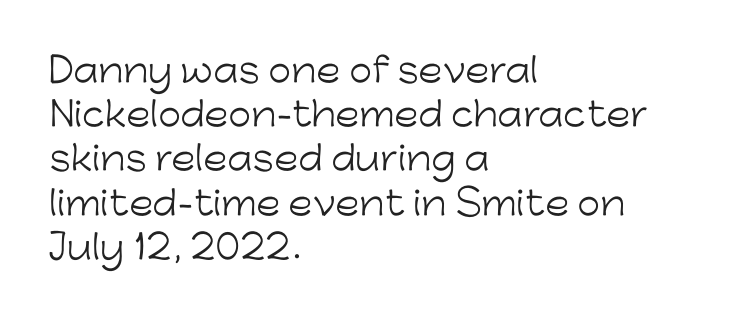
The image shows 33 px light sans-serif type, upright; set left-aligned, normal line spacing (1.34x), normal letter spacing, not underlined; low stroke contrast and a medium x-height.
